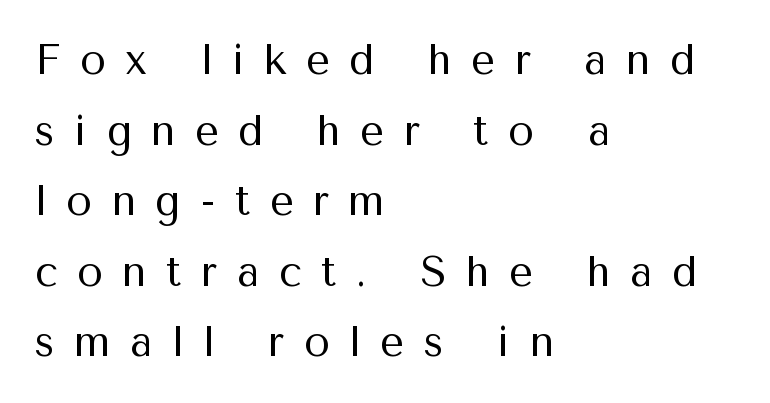
The image shows 42 px regular-weight sans-serif type, upright; set left-aligned, normal line spacing (1.68x), unusually wide letter spacing (+0.46 em), not underlined; medium stroke contrast and a medium x-height.
